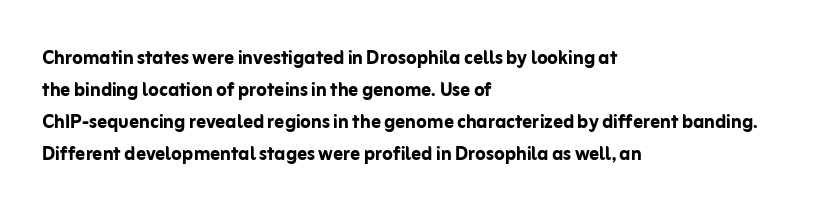
Q: Is the text bold? A: Yes.
Q: Is the text italic (slanted)? A: No, it is upright.
Q: Is the text underlined? A: No.
Q: How is the paragraph aligned? A: Left-aligned.
Q: Is the spacing between letters normal or unusually wide? A: Normal.
Q: Is the spacing between lines tight, normal or loose? A: Normal.
